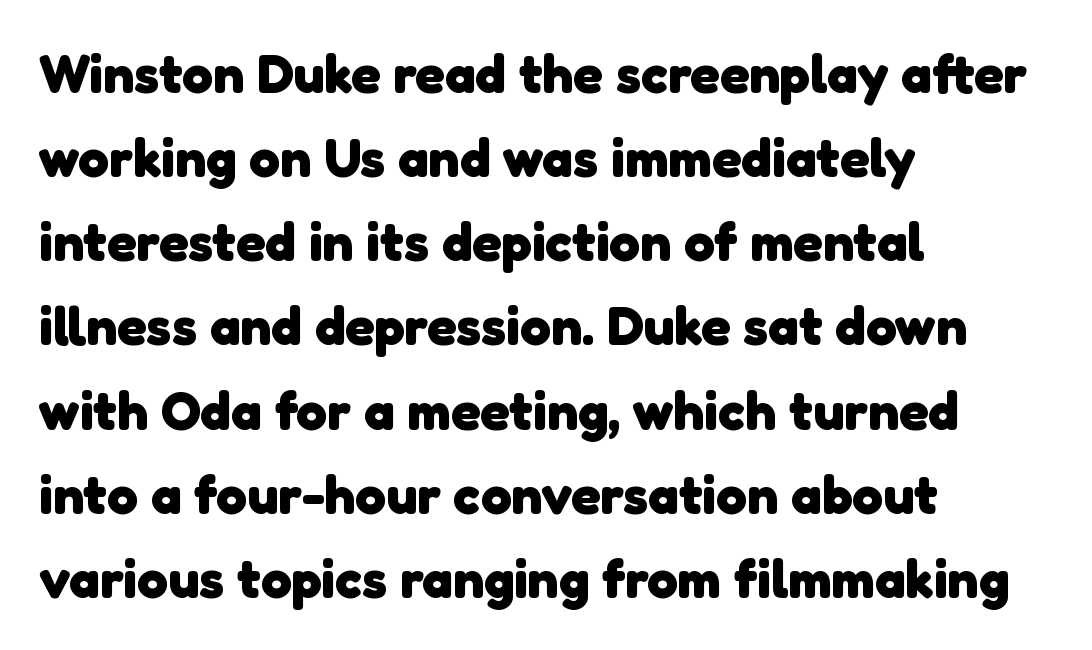
Q: Is the text bold? A: Yes.
Q: Is the typeface a serif or a sans-serif typeface? A: Sans-serif.
Q: Is the text underlined? A: No.
Q: How is the paragraph aligned? A: Left-aligned.
Q: Is the spacing between letters normal or unusually wide? A: Normal.
Q: Is the spacing between lines tight, normal or loose? A: Normal.
Q: Width (condensed, normal, or wide)? A: Normal.
Q: Stroke contrast? A: Low.
Q: x-height? A: Medium.
Q: Monospaced? A: No.
